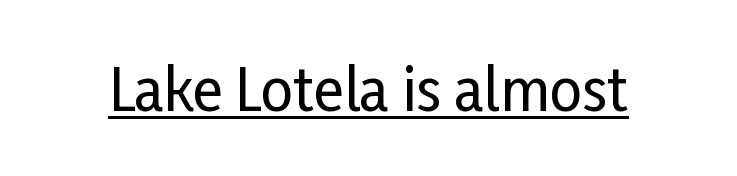
{"serif": "no", "italic": "no", "width": "condensed", "stroke_contrast": "low", "x_height": "medium", "monospaced": "no", "underline": "yes", "letter_spacing": "normal", "letter_spacing_em": 0.0, "glyph_px": 57}
